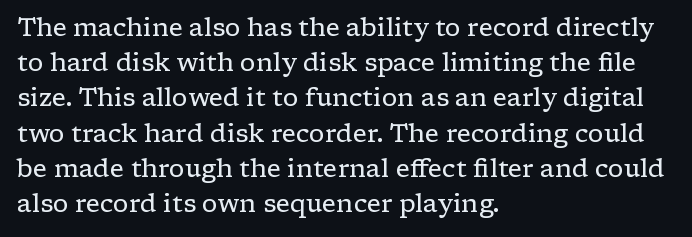
{"italic": "no", "bold": "no", "underline": "no", "align": "left", "line_spacing": "normal", "line_spacing_ratio": 1.41, "letter_spacing": "normal", "letter_spacing_em": 0.0, "glyph_px": 25}
